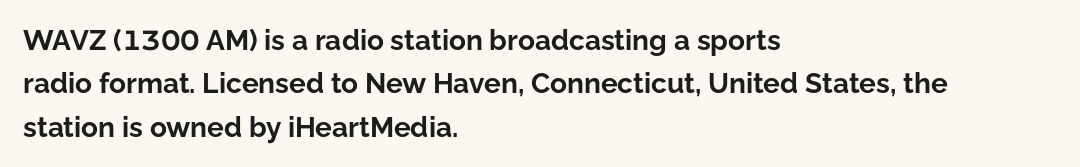
{"serif": "no", "italic": "no", "bold": "yes", "weight": "bold", "width": "normal", "stroke_contrast": "low", "x_height": "medium", "monospaced": "no", "underline": "no", "align": "left", "line_spacing": "normal", "line_spacing_ratio": 1.55, "letter_spacing": "normal", "letter_spacing_em": 0.0, "glyph_px": 28}
